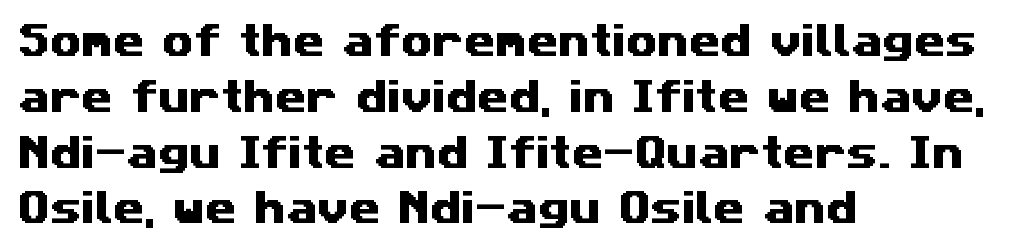
The image shows 36 px wide sans-serif type; set left-aligned, normal line spacing (1.55x), normal letter spacing, not underlined; medium stroke contrast and a medium x-height.
